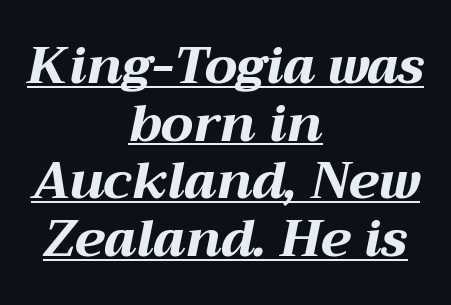
The image shows 51 px bold, wide type, italic (leaning right); set centered, tight line spacing (1.13x), normal letter spacing, underlined; medium stroke contrast and a medium x-height.
